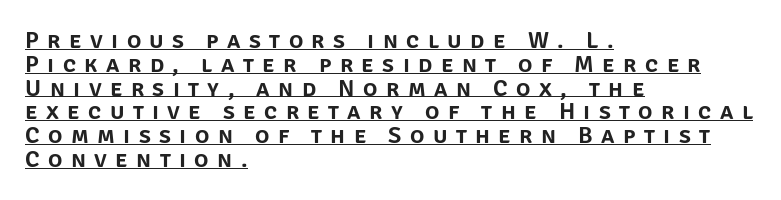
{"italic": "no", "underline": "yes", "align": "left", "line_spacing": "tight", "line_spacing_ratio": 0.99, "letter_spacing": "wide", "letter_spacing_em": 0.35, "glyph_px": 24}
